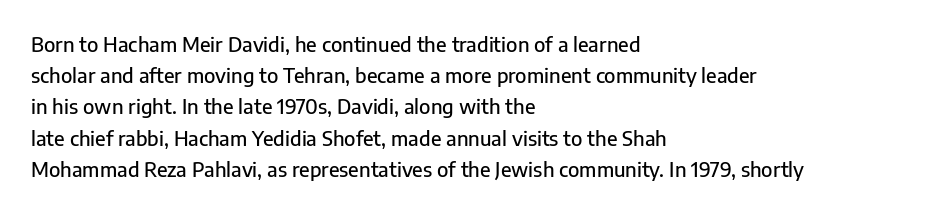
The image shows 20 px text type, upright; set left-aligned, normal line spacing (1.56x), normal letter spacing, not underlined.
